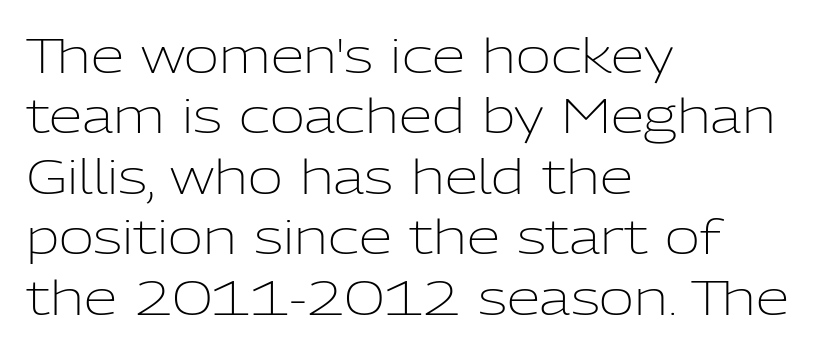
{"serif": "no", "italic": "no", "bold": "no", "weight": "light", "width": "normal", "stroke_contrast": "low", "x_height": "medium", "monospaced": "no", "underline": "no", "align": "left", "line_spacing": "normal", "line_spacing_ratio": 1.26, "letter_spacing": "normal", "letter_spacing_em": 0.0, "glyph_px": 48}
